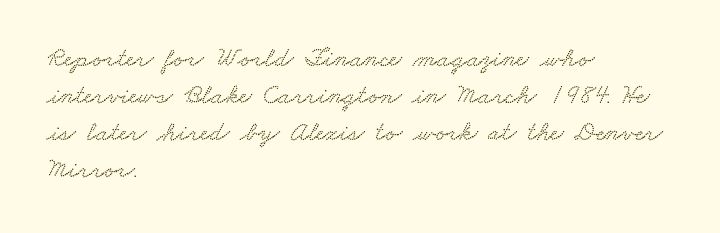
{"underline": "no", "align": "left", "line_spacing": "normal", "line_spacing_ratio": 1.37, "letter_spacing": "normal", "letter_spacing_em": 0.0, "glyph_px": 27}
